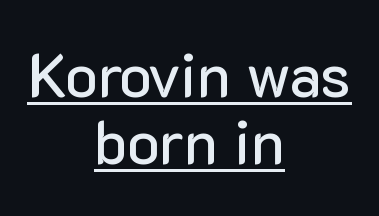
Q: Is the text italic (slanted)? A: No, it is upright.
Q: Is the typeface a serif or a sans-serif typeface? A: Sans-serif.
Q: Is the text underlined? A: Yes.
Q: How is the paragraph aligned? A: Centered.
Q: Is the spacing between letters normal or unusually wide? A: Normal.
Q: Is the spacing between lines tight, normal or loose? A: Tight.
Q: Width (condensed, normal, or wide)? A: Normal.
Q: Stroke contrast? A: Low.
Q: x-height? A: Medium.
Q: Monospaced? A: No.
